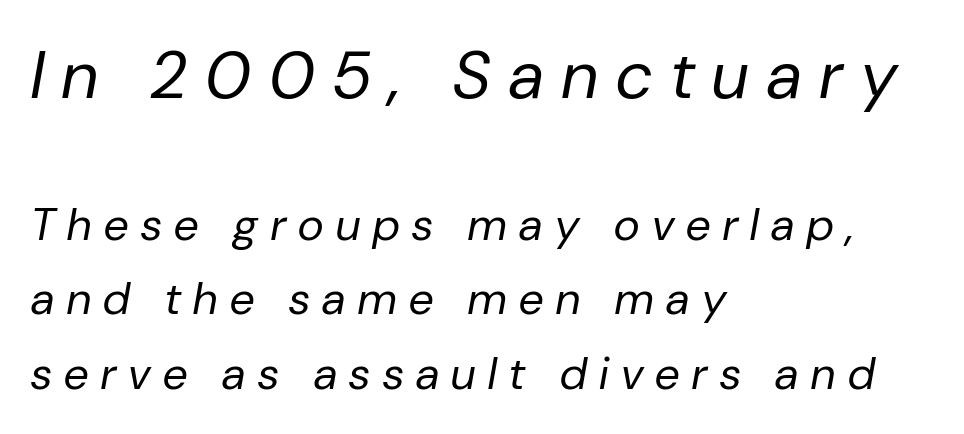
Q: Is the text bold? A: No.
Q: Is the text italic (slanted)? A: Yes, it leans right by about 10 degrees.
Q: Is the text underlined? A: No.
Q: How is the paragraph aligned? A: Left-aligned.
Q: Is the spacing between letters normal or unusually wide? A: Unusually wide.
Q: Is the spacing between lines tight, normal or loose? A: Normal.
Q: Which block of text is set in a larger size, the first (top) or the second (bottom)? A: The first (top) one.
Q: Width (condensed, normal, or wide)? A: Normal.
Q: Stroke contrast? A: Low.
Q: x-height? A: Medium.
Q: Monospaced? A: No.
